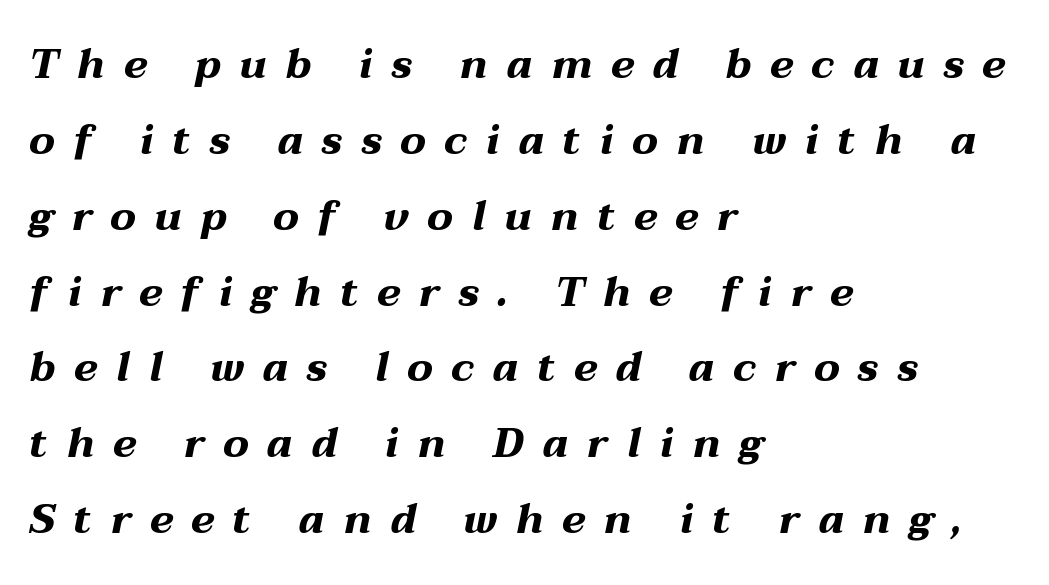
{"italic": "yes", "lean": "right", "slant_degrees": 12, "bold": "yes", "weight": "bold", "width": "wide", "stroke_contrast": "medium", "x_height": "medium", "monospaced": "no", "underline": "no", "align": "left", "line_spacing_ratio": 1.85, "letter_spacing": "wide", "letter_spacing_em": 0.45, "glyph_px": 41}
